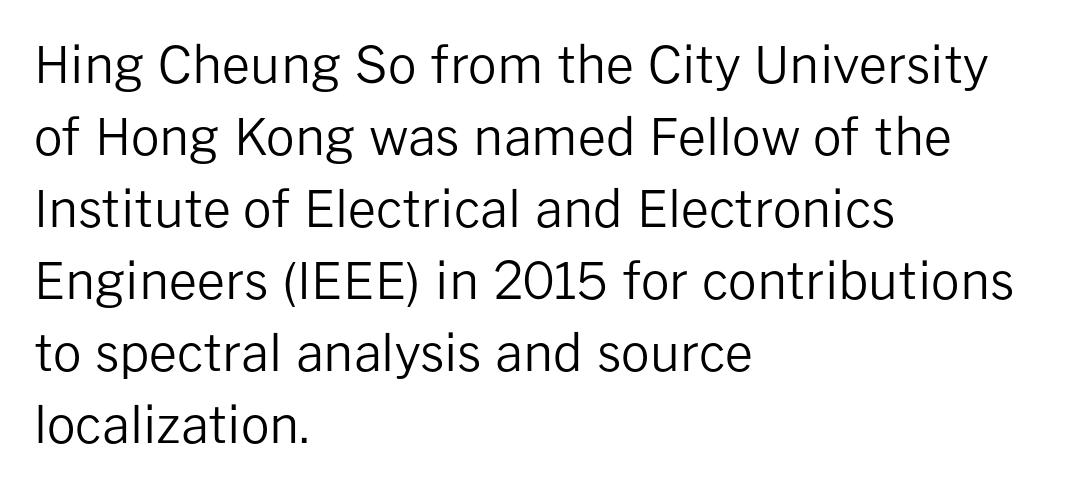
Q: Is the text bold? A: No.
Q: Is the text italic (slanted)? A: No, it is upright.
Q: Is the typeface a serif or a sans-serif typeface? A: Sans-serif.
Q: Is the text underlined? A: No.
Q: How is the paragraph aligned? A: Left-aligned.
Q: Is the spacing between letters normal or unusually wide? A: Normal.
Q: Is the spacing between lines tight, normal or loose? A: Normal.
Q: Width (condensed, normal, or wide)? A: Normal.
Q: Stroke contrast? A: Low.
Q: x-height? A: Medium.
Q: Monospaced? A: No.
